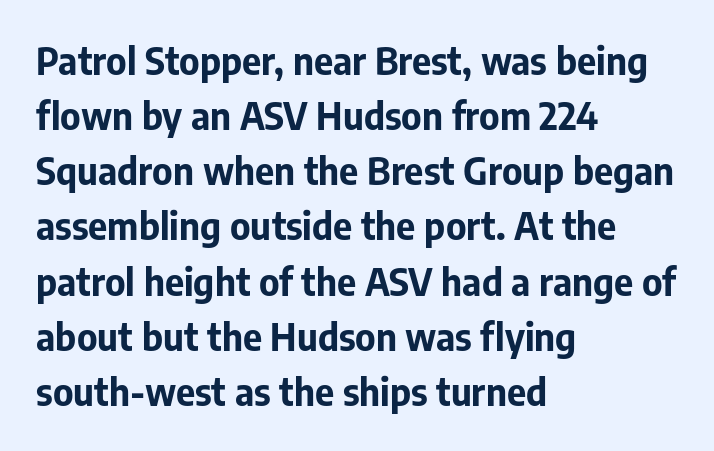
The image shows 37 px bold sans-serif type, upright; set left-aligned, normal line spacing (1.49x), normal letter spacing, not underlined; low stroke contrast and a medium x-height.
